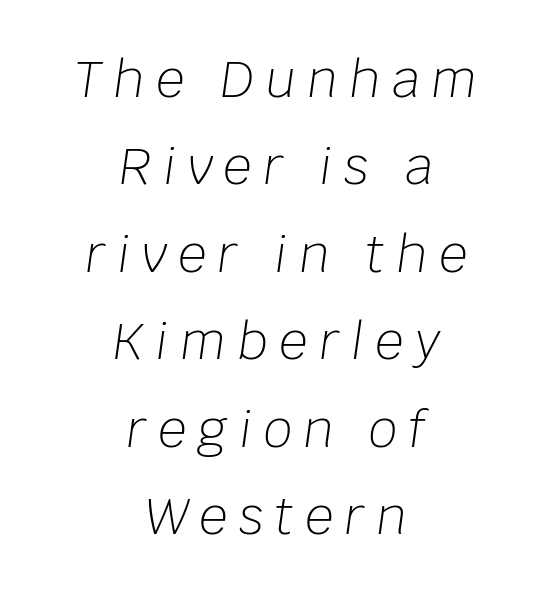
Q: Is the text bold? A: No.
Q: Is the text italic (slanted)? A: Yes, it leans right by about 8 degrees.
Q: Is the text underlined? A: No.
Q: How is the paragraph aligned? A: Centered.
Q: Is the spacing between letters normal or unusually wide? A: Unusually wide.
Q: Width (condensed, normal, or wide)? A: Normal.
Q: Stroke contrast? A: Low.
Q: x-height? A: Large.
Q: Monospaced? A: No.
